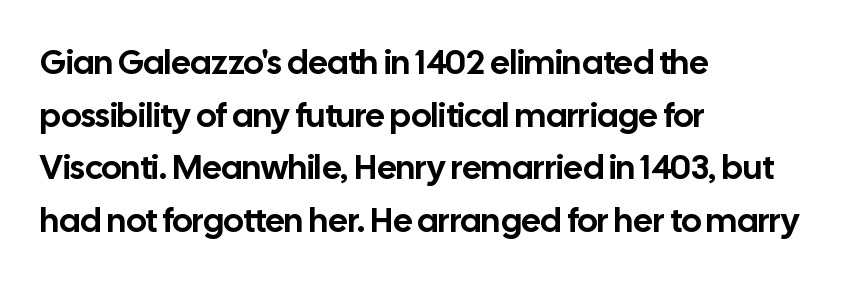
The image shows 34 px sans-serif type, upright; set left-aligned, normal line spacing (1.55x), normal letter spacing, not underlined; low stroke contrast and a medium x-height.
